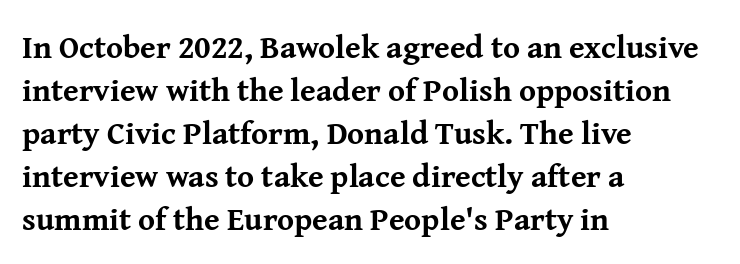
Q: Is the text bold? A: Yes.
Q: Is the text italic (slanted)? A: No, it is upright.
Q: Is the typeface a serif or a sans-serif typeface? A: Serif.
Q: Is the text underlined? A: No.
Q: How is the paragraph aligned? A: Left-aligned.
Q: Is the spacing between letters normal or unusually wide? A: Normal.
Q: Is the spacing between lines tight, normal or loose? A: Normal.
Q: Width (condensed, normal, or wide)? A: Normal.
Q: Stroke contrast? A: Medium.
Q: x-height? A: Medium.
Q: Monospaced? A: No.
